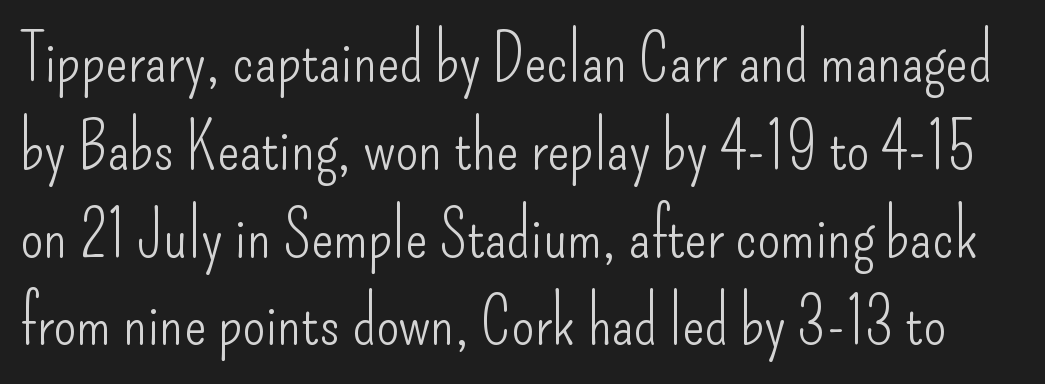
Observe the absence of serifs on each vertical stroke in this sample. Underline: absent. The lettering stays uniformly vertical, giving the passage a roman look. The passage shown has conventional tracking throughout. The cut favours lightness, reaching ordinary text weight at its darkest. Whoever set this chose a conventional vertical rhythm.
